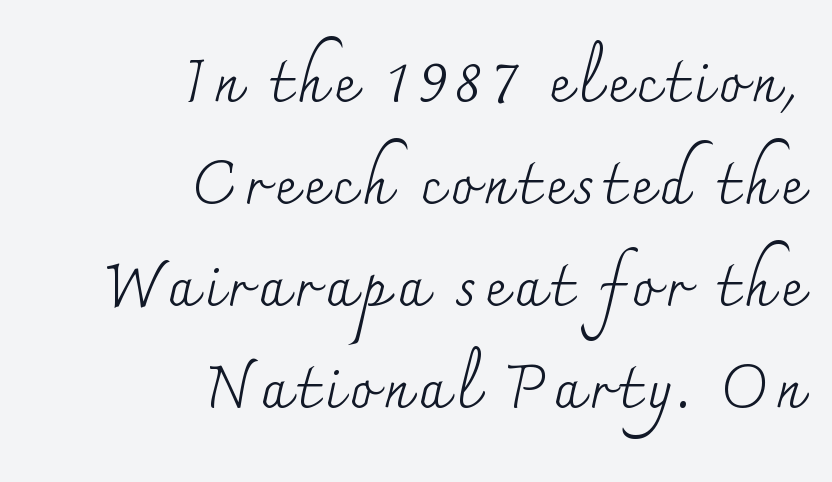
Q: Is the text bold? A: No.
Q: Is the text italic (slanted)? A: Yes.
Q: Is the typeface a serif or a sans-serif typeface? A: Serif.
Q: Is the text underlined? A: No.
Q: How is the paragraph aligned? A: Right-aligned.
Q: Width (condensed, normal, or wide)? A: Normal.
Q: Stroke contrast? A: Medium.
Q: x-height? A: Small.
Q: Monospaced? A: No.
